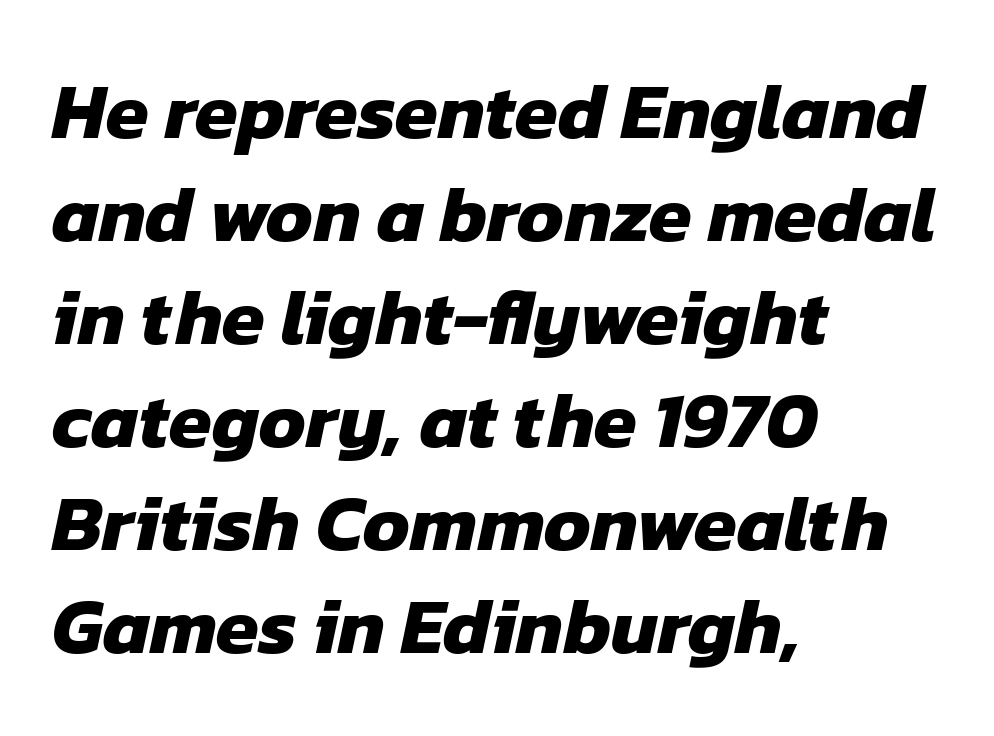
{"serif": "no", "bold": "yes", "weight": "heavy", "width": "normal", "stroke_contrast": "low", "x_height": "medium", "monospaced": "no", "underline": "no", "align": "left", "line_spacing": "normal", "line_spacing_ratio": 1.32, "letter_spacing": "normal", "letter_spacing_em": 0.0, "glyph_px": 78}
